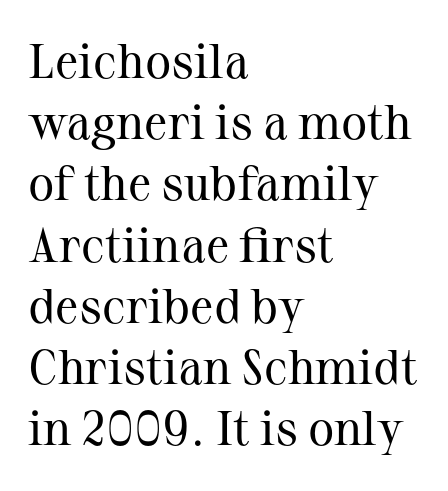
{"serif": "yes", "italic": "no", "bold": "no", "weight": "regular", "width": "normal", "stroke_contrast": "medium", "x_height": "medium", "monospaced": "no", "underline": "no", "align": "left", "line_spacing": "normal", "line_spacing_ratio": 1.25, "letter_spacing": "normal", "letter_spacing_em": 0.0, "glyph_px": 49}
